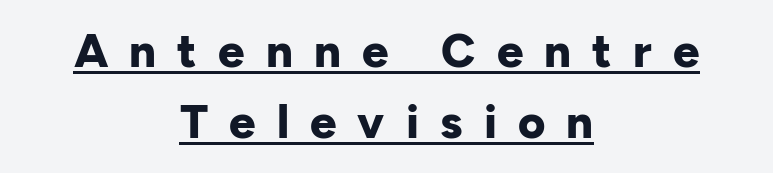
{"serif": "no", "italic": "no", "bold": "yes", "weight": "bold", "width": "normal", "stroke_contrast": "low", "x_height": "medium", "monospaced": "no", "underline": "yes", "align": "center", "line_spacing": "normal", "line_spacing_ratio": 1.52, "letter_spacing": "wide", "letter_spacing_em": 0.45, "glyph_px": 47}
